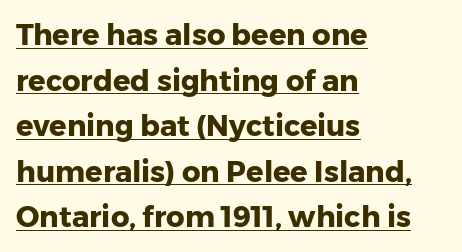
The image shows 29 px heavy sans-serif type, upright; set left-aligned, normal line spacing (1.57x), normal letter spacing, underlined; low stroke contrast and a medium x-height.
